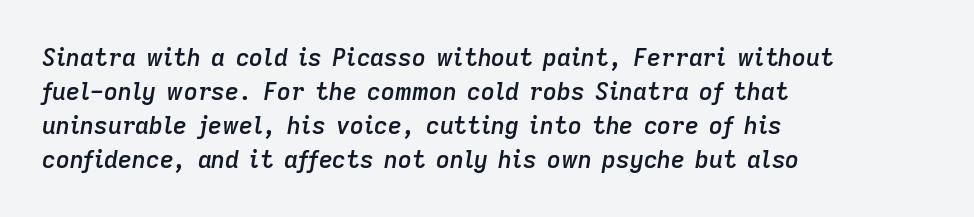
Q: Is the text bold? A: Semi-bold.
Q: Is the text italic (slanted)? A: Yes, it leans right by about 9 degrees.
Q: Is the text underlined? A: No.
Q: How is the paragraph aligned? A: Left-aligned.
Q: Is the spacing between letters normal or unusually wide? A: Normal.
Q: Is the spacing between lines tight, normal or loose? A: Normal.
